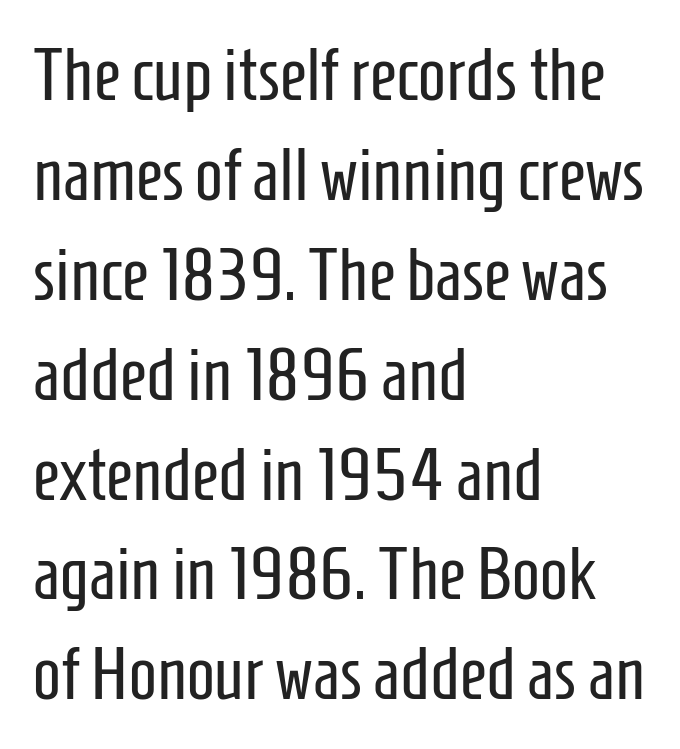
The image shows 74 px regular-weight, condensed sans-serif type, upright; set left-aligned, normal line spacing (1.35x), normal letter spacing, not underlined; low stroke contrast and a medium x-height.
